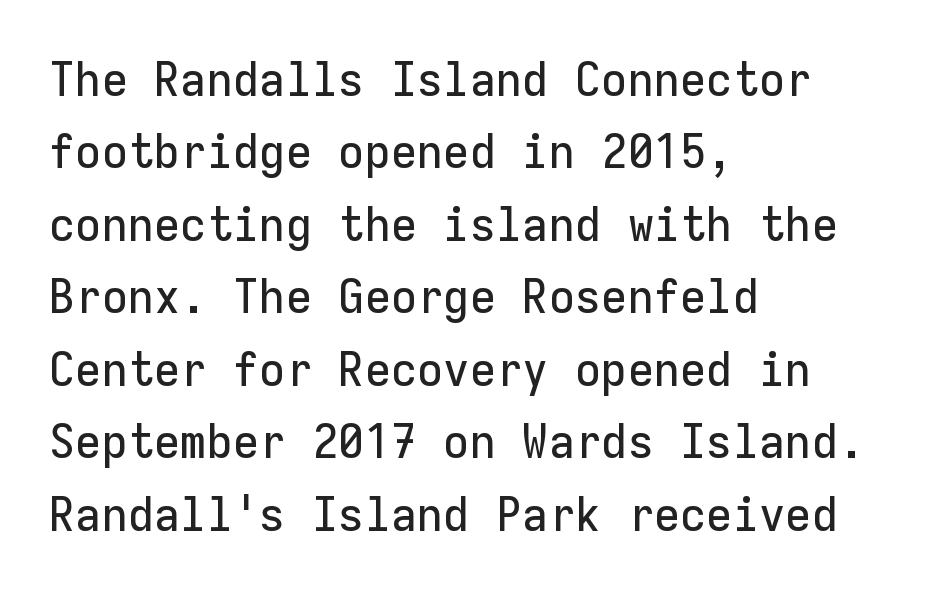
{"serif": "no", "italic": "no", "width": "normal", "stroke_contrast": "low", "x_height": "medium", "monospaced": "yes", "underline": "no", "align": "left", "line_spacing": "normal", "line_spacing_ratio": 1.51, "letter_spacing": "normal", "letter_spacing_em": 0.0, "glyph_px": 48}
